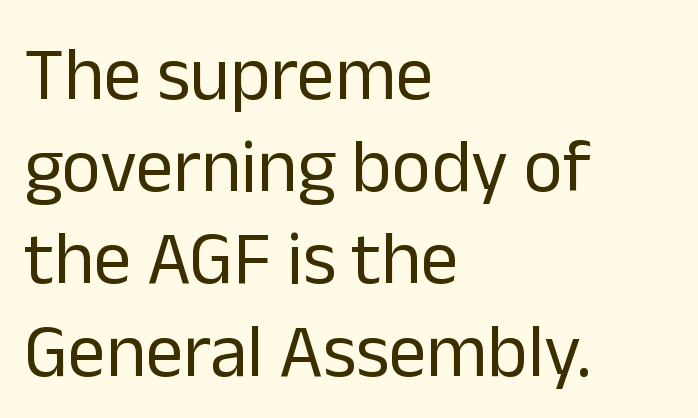
Every character sits straight up, as roman type does. Caption: multi-line text, flush left, ragged right. Tracking value appears to be zero — textbook default spacing. A bare baseline throughout the passage. No chunkiness to these letters — they're not bold. A sans-serif font was chosen for this passage.
